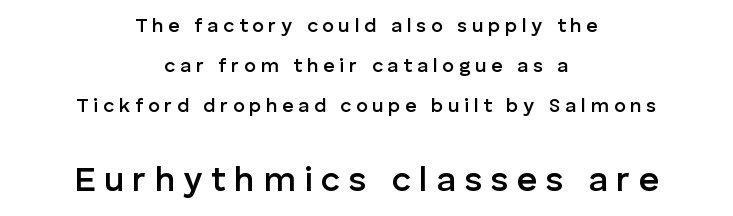
The image shows 35 px semibold sans-serif type, upright; set centered, loose line spacing (2.0x), unusually wide letter spacing (+0.23 em), not underlined; the second (bottom) block is 1.75x larger; low stroke contrast and a medium x-height.
